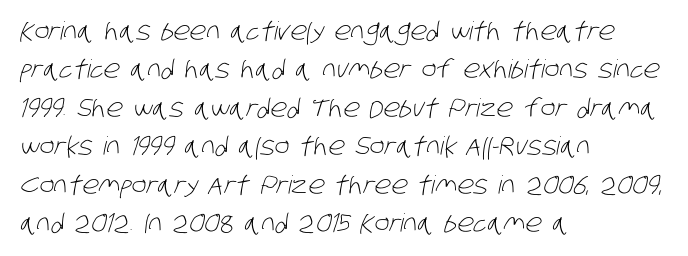
The space beneath each line is pristine and unruled. Layout note: lines flush left. This is not heavy type; no bold has been used. Reading down the column, the eye jumps a familiar distance to each next line.
